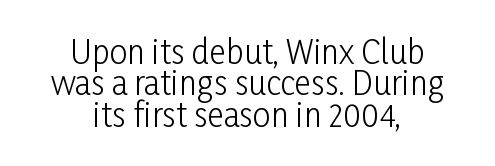
Q: Is the text bold? A: No.
Q: Is the text italic (slanted)? A: No, it is upright.
Q: Is the typeface a serif or a sans-serif typeface? A: Sans-serif.
Q: Is the text underlined? A: No.
Q: How is the paragraph aligned? A: Centered.
Q: Is the spacing between letters normal or unusually wide? A: Normal.
Q: Is the spacing between lines tight, normal or loose? A: Tight.
Q: Width (condensed, normal, or wide)? A: Condensed.
Q: Stroke contrast? A: Low.
Q: x-height? A: Medium.
Q: Monospaced? A: No.
